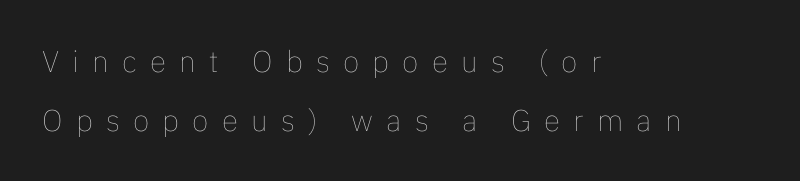
You can tell it's not italic because the verticals are truly vertical. Spacing verdict: proportional, widths tailored to each character. Descender tails drop into unmarked territory. The face used here is rendered with a markedly widened letterfit.
